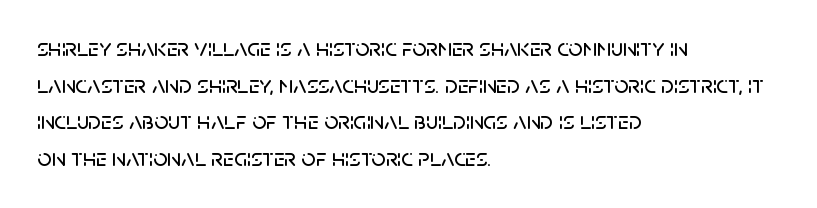
The image shows 25 px text type, upright; set left-aligned, normal line spacing (1.47x), normal letter spacing, not underlined.
